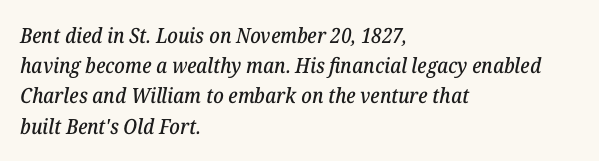
{"italic": "yes", "lean": "right", "slant_degrees": 12, "underline": "no", "align": "left", "line_spacing": "normal", "line_spacing_ratio": 1.44, "letter_spacing": "normal", "letter_spacing_em": 0.0, "glyph_px": 21}
